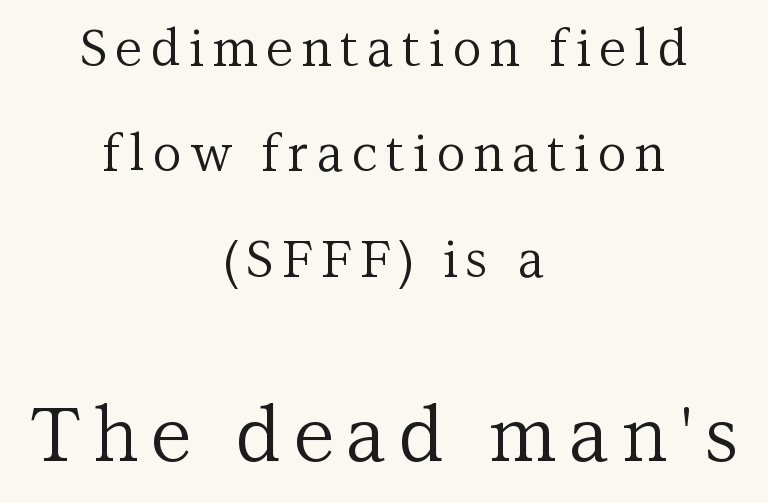
{"serif": "yes", "italic": "no", "bold": "no", "weight": "regular", "width": "normal", "stroke_contrast": "medium", "x_height": "medium", "monospaced": "no", "underline": "no", "align": "center", "line_spacing": "loose", "line_spacing_ratio": 2.11, "larger_block": "second", "size_ratio": 1.5, "glyph_px": 75}
